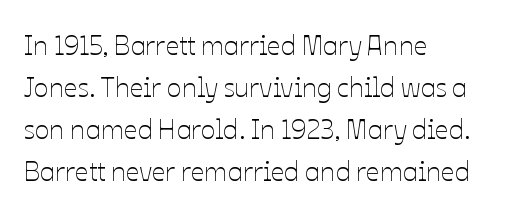
Q: Is the text bold? A: No.
Q: Is the text italic (slanted)? A: No, it is upright.
Q: Is the text underlined? A: No.
Q: How is the paragraph aligned? A: Left-aligned.
Q: Is the spacing between letters normal or unusually wide? A: Normal.
Q: Is the spacing between lines tight, normal or loose? A: Normal.
